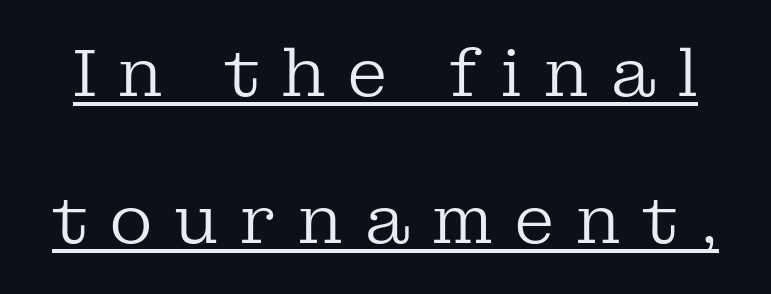
{"serif": "yes", "italic": "no", "bold": "no", "weight": "regular", "width": "normal", "stroke_contrast": "low", "x_height": "medium", "monospaced": "no", "underline": "yes", "line_spacing": "loose", "line_spacing_ratio": 2.19, "letter_spacing": "wide", "letter_spacing_em": 0.31, "glyph_px": 67}
